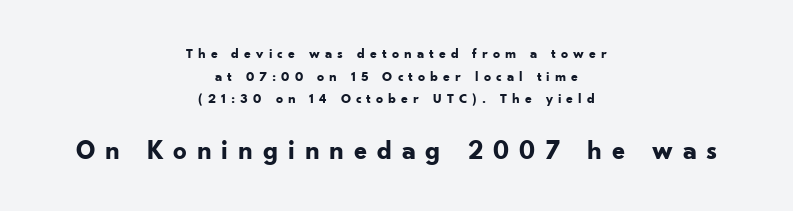
The image shows 27 px bold type, upright; set centered, normal line spacing (1.61x), unusually wide letter spacing (+0.36 em), not underlined; the second (bottom) block is 1.93x larger.
